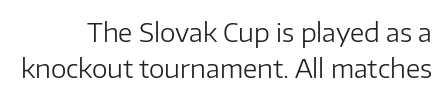
{"italic": "no", "bold": "no", "underline": "no", "line_spacing": "normal", "line_spacing_ratio": 1.45, "letter_spacing": "normal", "letter_spacing_em": 0.0, "glyph_px": 25}
